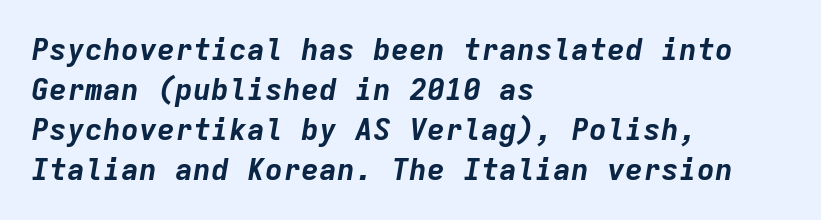
The image shows 30 px bold type, italic (leaning right), monospaced; set left-aligned, normal line spacing (1.33x), normal letter spacing, not underlined; low stroke contrast and a medium x-height.
